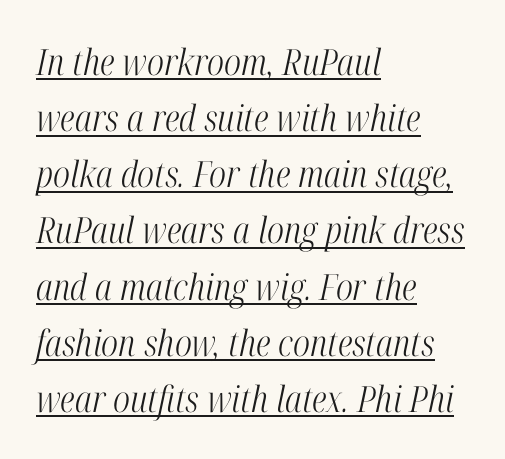
Q: Is the text bold? A: No.
Q: Is the text italic (slanted)? A: Yes, it leans right by about 12 degrees.
Q: Is the typeface a serif or a sans-serif typeface? A: Serif.
Q: Is the text underlined? A: Yes.
Q: How is the paragraph aligned? A: Left-aligned.
Q: Is the spacing between letters normal or unusually wide? A: Normal.
Q: Is the spacing between lines tight, normal or loose? A: Normal.
Q: Width (condensed, normal, or wide)? A: Condensed.
Q: Stroke contrast? A: High.
Q: x-height? A: Medium.
Q: Monospaced? A: No.
